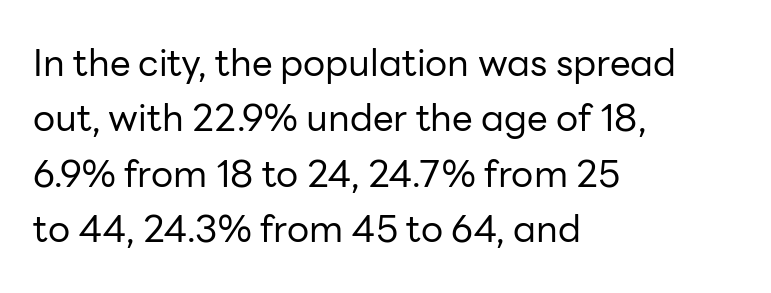
Q: Is the text bold? A: No.
Q: Is the text italic (slanted)? A: No, it is upright.
Q: Is the typeface a serif or a sans-serif typeface? A: Sans-serif.
Q: Is the text underlined? A: No.
Q: How is the paragraph aligned? A: Left-aligned.
Q: Is the spacing between letters normal or unusually wide? A: Normal.
Q: Is the spacing between lines tight, normal or loose? A: Normal.
Q: Width (condensed, normal, or wide)? A: Normal.
Q: Stroke contrast? A: Low.
Q: x-height? A: Medium.
Q: Monospaced? A: No.
